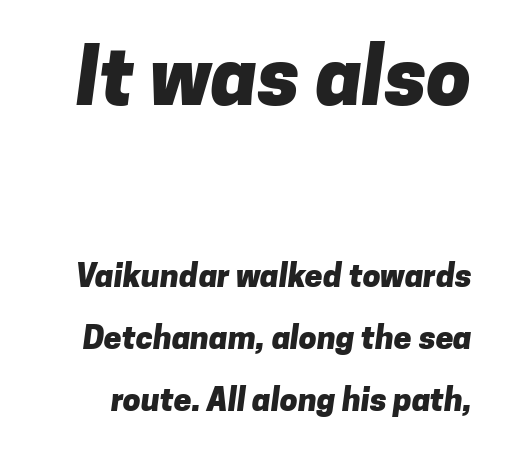
Set as a true bold cut, around the 700 mark. This sample has the flowing, uneven cadence of proportional lettering. This layout puts the oversized block above and the modest block below. The type family on display is of the sans-serif kind.
